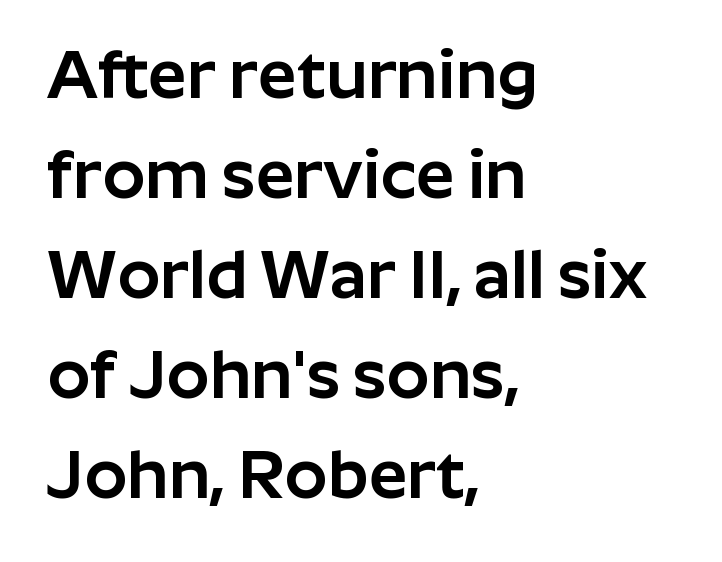
The area under the type is left untouched. Students, observe: this is what conventionally led text looks like. The passage is arranged the way most books set body copy — flush left. Default kerning and tracking; the words read as compact shapes. The passage shown is typed in a proportional face where columns would drift. This rendering employs a face without finishing strokes, i.e., a sans-serif.
